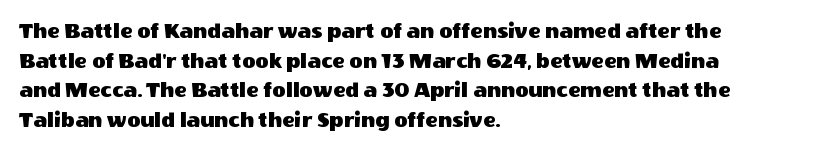
{"italic": "no", "underline": "no", "align": "left", "line_spacing": "normal", "line_spacing_ratio": 1.29, "letter_spacing": "normal", "letter_spacing_em": 0.0, "glyph_px": 23}
